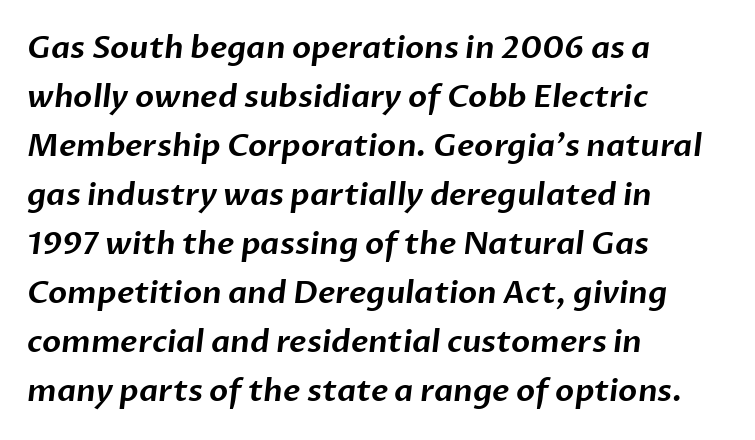
Q: Is the typeface a serif or a sans-serif typeface? A: Sans-serif.
Q: Is the text underlined? A: No.
Q: How is the paragraph aligned? A: Left-aligned.
Q: Is the spacing between letters normal or unusually wide? A: Normal.
Q: Is the spacing between lines tight, normal or loose? A: Normal.
Q: Width (condensed, normal, or wide)? A: Normal.
Q: Stroke contrast? A: Low.
Q: x-height? A: Medium.
Q: Monospaced? A: No.
